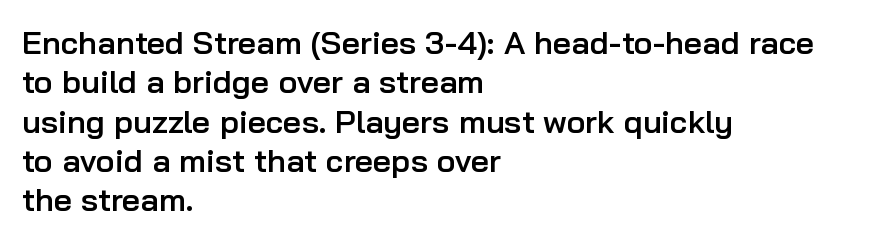
Q: Is the text bold? A: Semi-bold.
Q: Is the text italic (slanted)? A: No, it is upright.
Q: Is the typeface a serif or a sans-serif typeface? A: Sans-serif.
Q: Is the text underlined? A: No.
Q: How is the paragraph aligned? A: Left-aligned.
Q: Is the spacing between letters normal or unusually wide? A: Normal.
Q: Width (condensed, normal, or wide)? A: Normal.
Q: Stroke contrast? A: Low.
Q: x-height? A: Medium.
Q: Monospaced? A: No.
